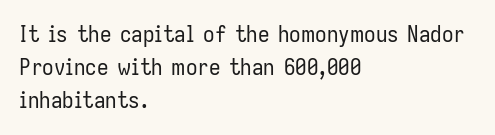
The image shows 23 px text type, upright; set left-aligned, normal line spacing (1.44x), normal letter spacing, not underlined.
